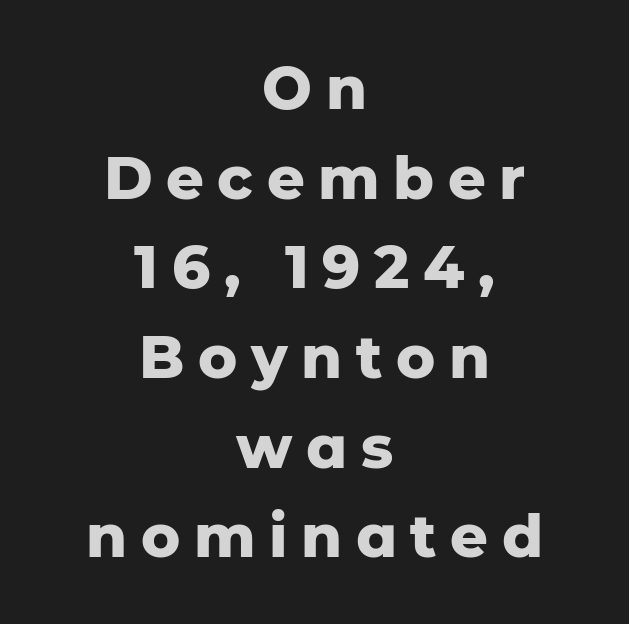
The image shows 59 px heavy sans-serif type, upright; set centered, normal line spacing (1.52x), unusually wide letter spacing (+0.23 em), not underlined; low stroke contrast and a medium x-height.
